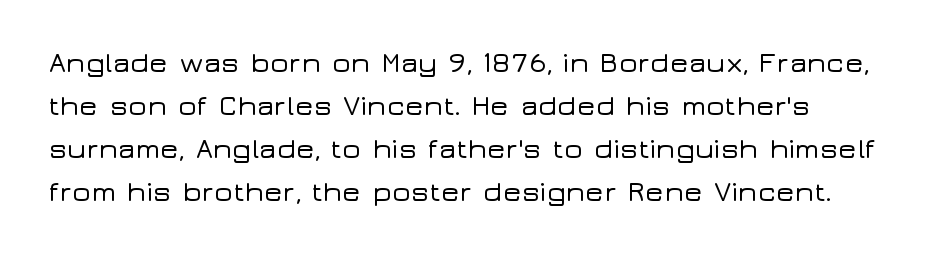
The image shows 28 px wide sans-serif type, upright; set normal line spacing (1.53x), normal letter spacing, not underlined; low stroke contrast and a medium x-height.
